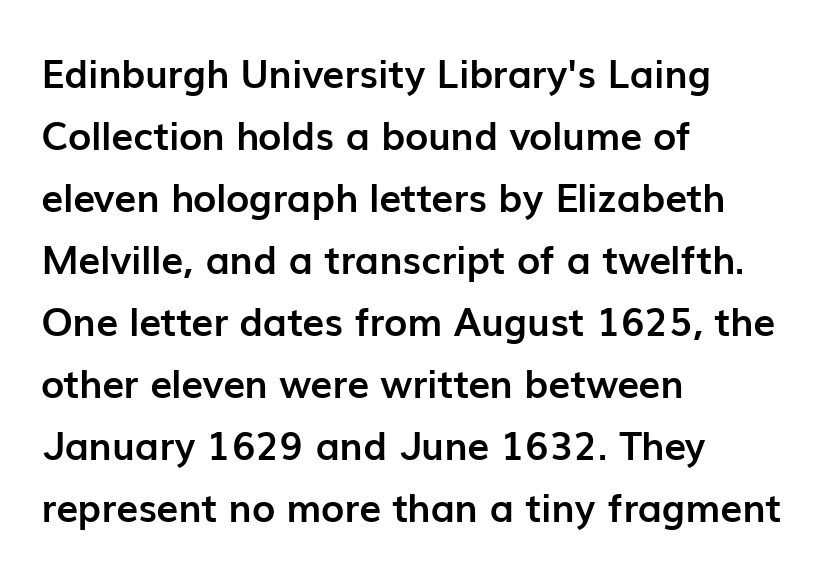
The image shows 39 px semibold sans-serif type, upright; set left-aligned, normal line spacing (1.59x), normal letter spacing, not underlined; low stroke contrast and a medium x-height.
